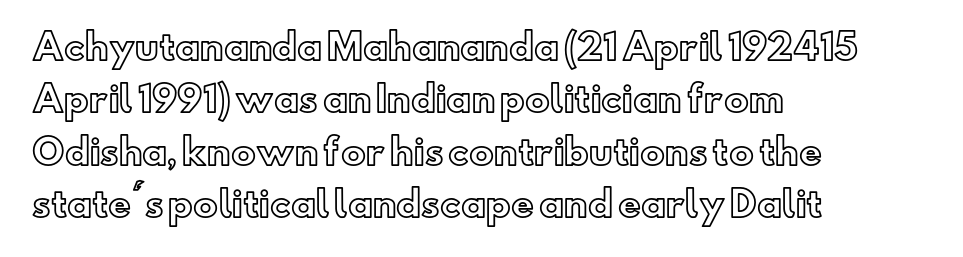
Rendered with straight, roman letterforms. Think of a printed novel: that variable character pitch is what you see here. The gaps between neighbouring characters are ordinary and unremarkable. Compared with typical paragraphs, the rows here are spaced about the same. Descenders hang freely into open space.
